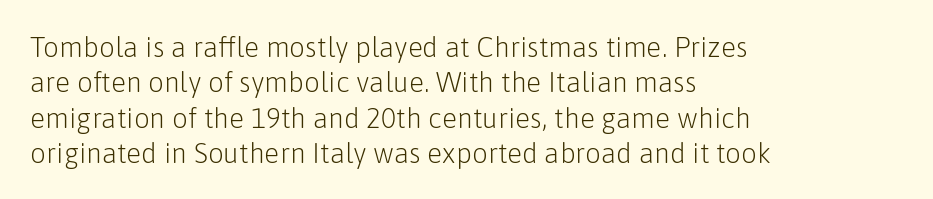
Spacing between characters is what you'd get straight out of the box. This block has exactly the height ordinary leading produces. The letterforms sit at book weight or below. Posture: upright roman. The rendering uses natural spacing where letterforms have individual widths. Quick note: underline off.
